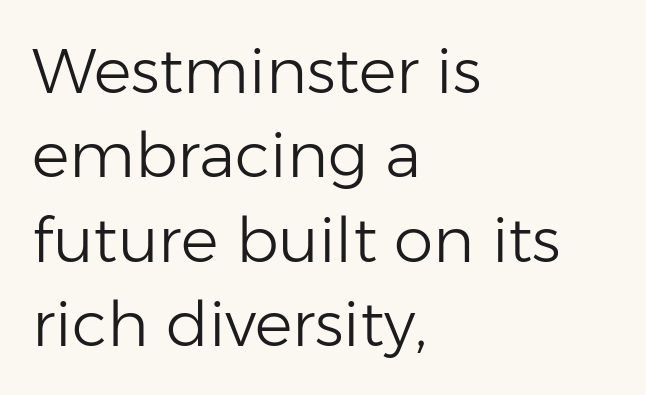
{"serif": "no", "italic": "no", "bold": "no", "weight": "light", "width": "normal", "stroke_contrast": "low", "x_height": "medium", "monospaced": "no", "underline": "no", "align": "left", "line_spacing": "normal", "line_spacing_ratio": 1.34, "letter_spacing": "normal", "letter_spacing_em": 0.0, "glyph_px": 63}
